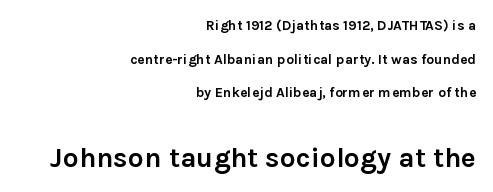
Upright lettering throughout. Every row of glyphs terminates at an identical x-position on the right. Its strokes are broad and dark, the hallmark of bold type. Does the leading feel generous? Absolutely, it's lavish. Tracking value appears to be zero — textbook default spacing.
